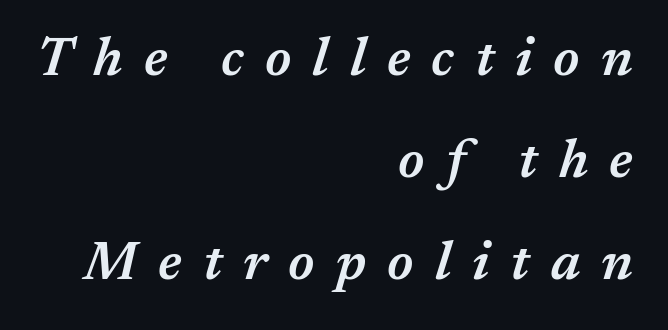
{"italic": "yes", "lean": "right", "slant_degrees": 17, "bold": "semi", "weight": "semibold", "width": "normal", "stroke_contrast": "medium", "x_height": "medium", "monospaced": "no", "underline": "no", "align": "right", "line_spacing_ratio": 1.89, "letter_spacing": "wide", "letter_spacing_em": 0.39, "glyph_px": 54}
